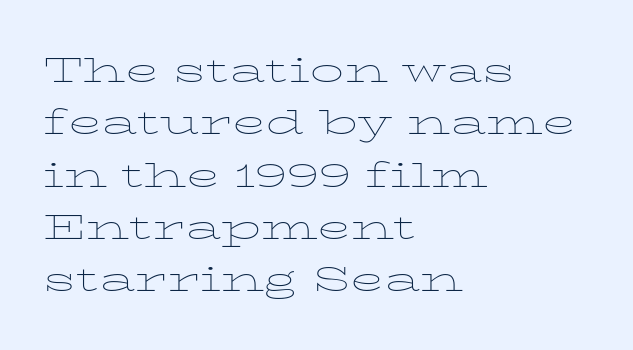
Q: Is the text bold? A: No.
Q: Is the text italic (slanted)? A: No, it is upright.
Q: Is the typeface a serif or a sans-serif typeface? A: Serif.
Q: Is the text underlined? A: No.
Q: How is the paragraph aligned? A: Left-aligned.
Q: Is the spacing between letters normal or unusually wide? A: Normal.
Q: Is the spacing between lines tight, normal or loose? A: Normal.
Q: Width (condensed, normal, or wide)? A: Wide.
Q: Stroke contrast? A: Low.
Q: x-height? A: Medium.
Q: Monospaced? A: No.
